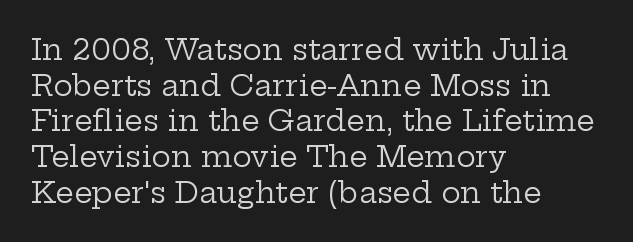
Q: Is the text bold? A: No.
Q: Is the text italic (slanted)? A: No, it is upright.
Q: Is the typeface a serif or a sans-serif typeface? A: Serif.
Q: Is the text underlined? A: No.
Q: How is the paragraph aligned? A: Left-aligned.
Q: Is the spacing between letters normal or unusually wide? A: Normal.
Q: Width (condensed, normal, or wide)? A: Wide.
Q: Stroke contrast? A: Low.
Q: x-height? A: Medium.
Q: Monospaced? A: No.
